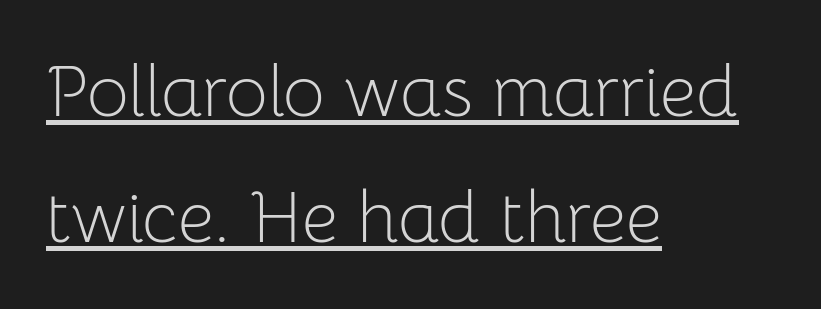
Glyph-to-glyph distance matches everyday printed text. Layout note: lines flush left. Honestly, the underline is the first thing you notice here. Ordinary non-slanted type is in use. This sample has the flowing, uneven cadence of proportional lettering. The typesetting does not lean heavy: it is not bold.
